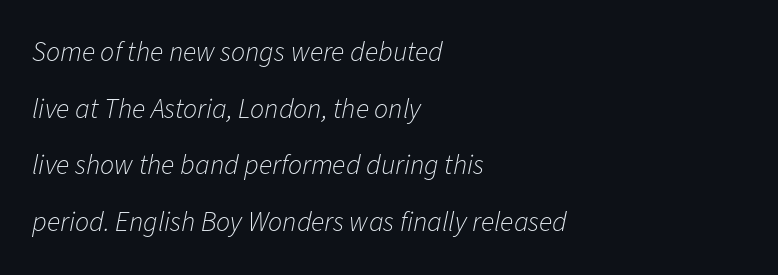
The image shows 28 px light type, italic (leaning right); set left-aligned, loose line spacing (2.02x), normal letter spacing, not underlined; low stroke contrast and a medium x-height.
